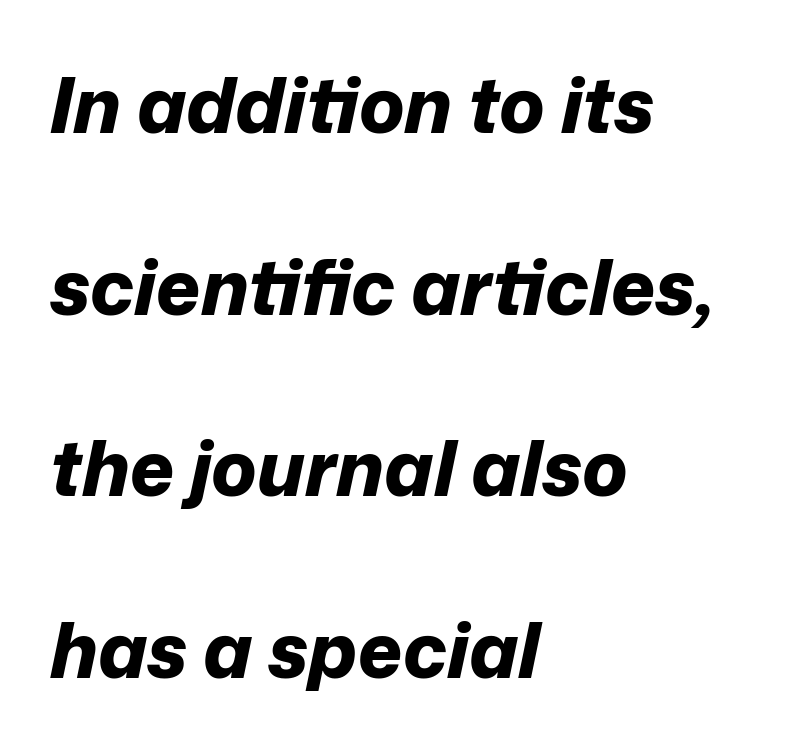
The image shows 76 px bold type, italic (leaning right); set left-aligned, loose line spacing (2.39x), normal letter spacing, not underlined; low stroke contrast and a medium x-height.
